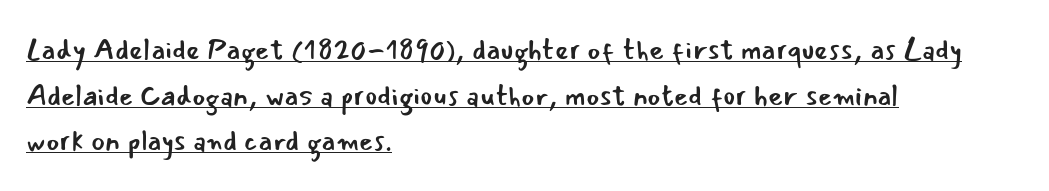
Do the characters align in a grid? No, the font is proportional. Short and long lines alike share a common starting point at left. In terms of leading, this rendering sits right in the middle. You can see a thin bar hugging the bottom of the glyphs. Rendered with straight, roman letterforms. A light-to-regular cut is what we see here.
